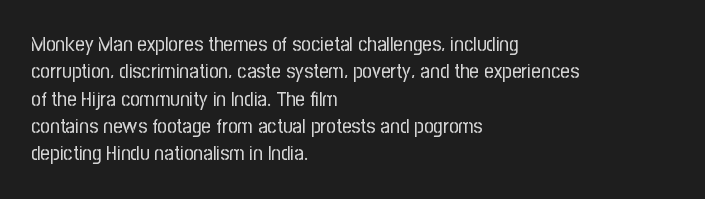
The image shows 21 px text type, upright; set left-aligned, normal line spacing (1.3x), normal letter spacing, not underlined.
